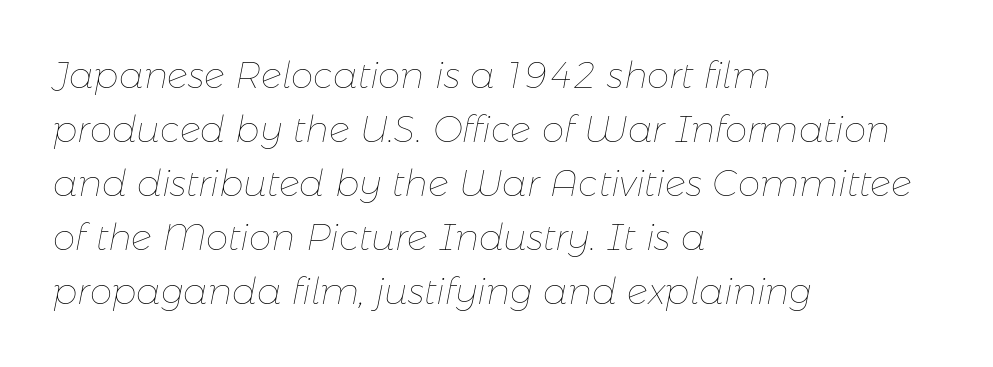
The image shows 36 px thin type, italic (leaning right); set left-aligned, normal line spacing (1.5x), normal letter spacing, not underlined; low stroke contrast and a medium x-height.
